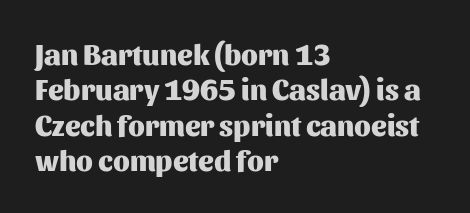
No word sits above an underline. The lettering stays uniformly vertical, giving the passage a roman look. Nope, no serifs anywhere on these letters. Compared with typical body copy, the letter spacing here is the same. A classic flush-left, rag-right setting is used for this passage.
